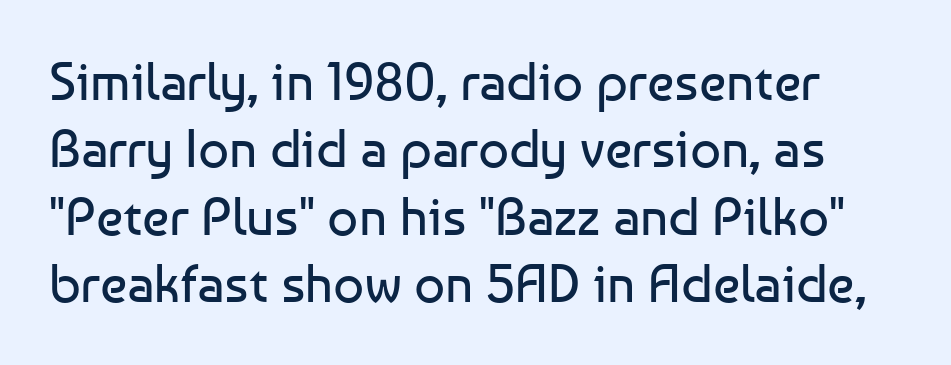
Q: Is the text bold? A: No.
Q: Is the text italic (slanted)? A: No, it is upright.
Q: Is the typeface a serif or a sans-serif typeface? A: Sans-serif.
Q: Is the text underlined? A: No.
Q: Is the spacing between letters normal or unusually wide? A: Normal.
Q: Is the spacing between lines tight, normal or loose? A: Normal.
Q: Width (condensed, normal, or wide)? A: Normal.
Q: Stroke contrast? A: Low.
Q: x-height? A: Medium.
Q: Monospaced? A: No.
